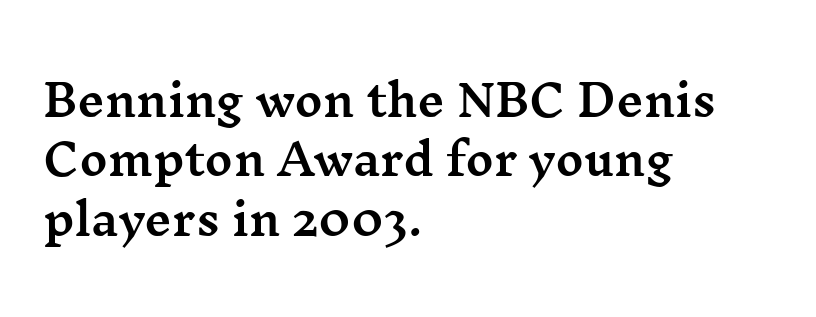
Q: Is the text italic (slanted)? A: No, it is upright.
Q: Is the typeface a serif or a sans-serif typeface? A: Serif.
Q: Is the text underlined? A: No.
Q: How is the paragraph aligned? A: Left-aligned.
Q: Is the spacing between letters normal or unusually wide? A: Normal.
Q: Is the spacing between lines tight, normal or loose? A: Normal.
Q: Width (condensed, normal, or wide)? A: Wide.
Q: Stroke contrast? A: Medium.
Q: x-height? A: Medium.
Q: Monospaced? A: No.
